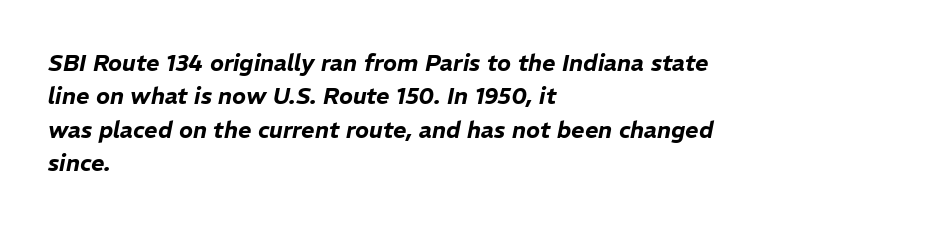
Q: Is the text italic (slanted)? A: Yes, it leans right by about 11 degrees.
Q: Is the text underlined? A: No.
Q: How is the paragraph aligned? A: Left-aligned.
Q: Is the spacing between letters normal or unusually wide? A: Normal.
Q: Is the spacing between lines tight, normal or loose? A: Normal.
